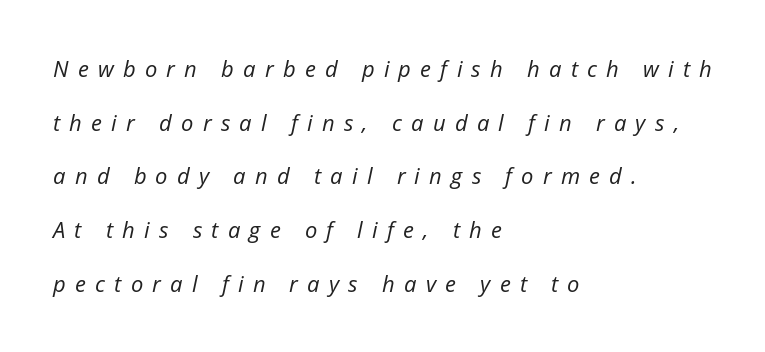
{"italic": "yes", "lean": "right", "slant_degrees": 12, "bold": "no", "underline": "no", "align": "left", "line_spacing": "loose", "line_spacing_ratio": 2.44, "letter_spacing": "wide", "letter_spacing_em": 0.42, "glyph_px": 22}
